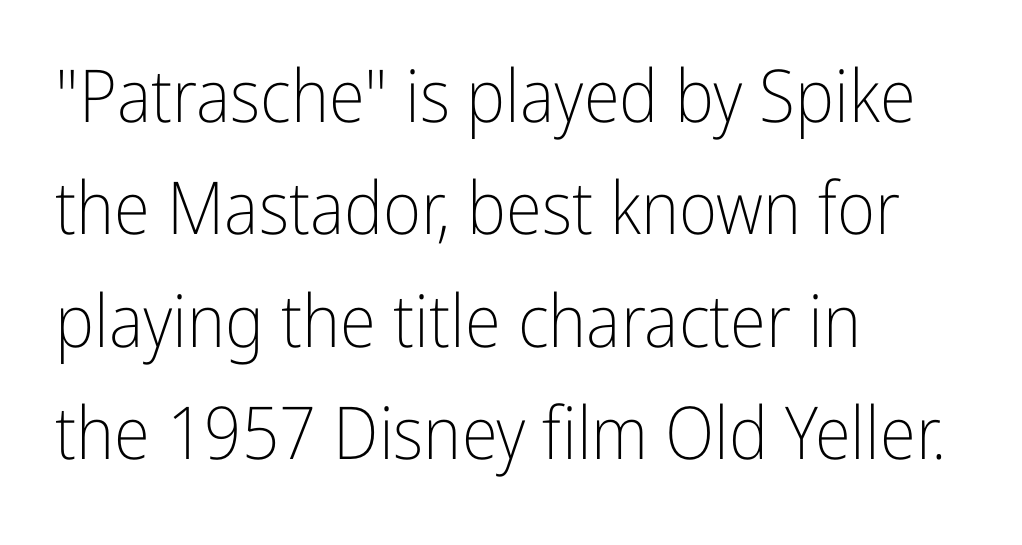
The image shows 73 px light, condensed sans-serif type, upright; set left-aligned, normal line spacing (1.54x), normal letter spacing, not underlined; low stroke contrast and a medium x-height.
